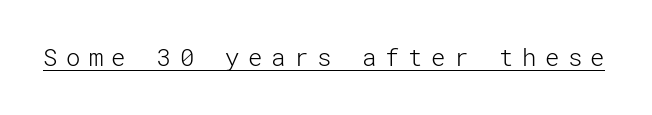
Q: Is the text bold? A: No.
Q: Is the text italic (slanted)? A: No, it is upright.
Q: Is the text underlined? A: Yes.
Q: Is the spacing between letters normal or unusually wide? A: Unusually wide.
